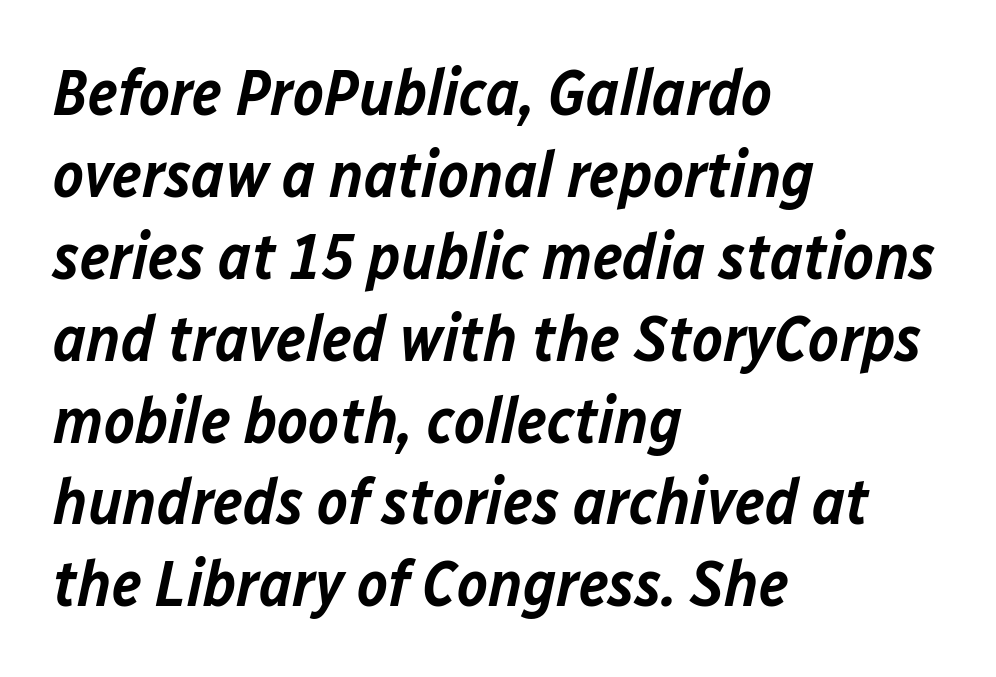
Q: Is the text bold? A: Semi-bold.
Q: Is the text italic (slanted)? A: Yes, it leans right by about 12 degrees.
Q: Is the text underlined? A: No.
Q: How is the paragraph aligned? A: Left-aligned.
Q: Is the spacing between letters normal or unusually wide? A: Normal.
Q: Is the spacing between lines tight, normal or loose? A: Normal.
Q: Width (condensed, normal, or wide)? A: Normal.
Q: Stroke contrast? A: Low.
Q: x-height? A: Medium.
Q: Monospaced? A: No.
